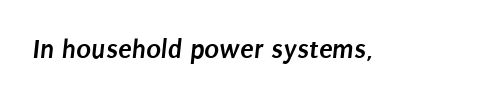
{"serif": "no", "bold": "yes", "weight": "semibold", "width": "condensed", "stroke_contrast": "low", "x_height": "large", "monospaced": "no", "underline": "no", "letter_spacing": "normal", "letter_spacing_em": 0.0, "glyph_px": 28}
